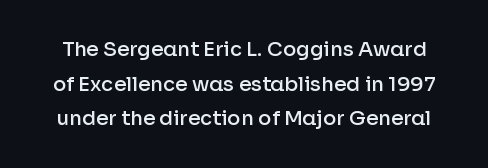
The words here are not underlined. Emphasis by weight is partial: semibold. This is the regular roman posture of the typeface. Tracking value appears to be zero — textbook default spacing.
